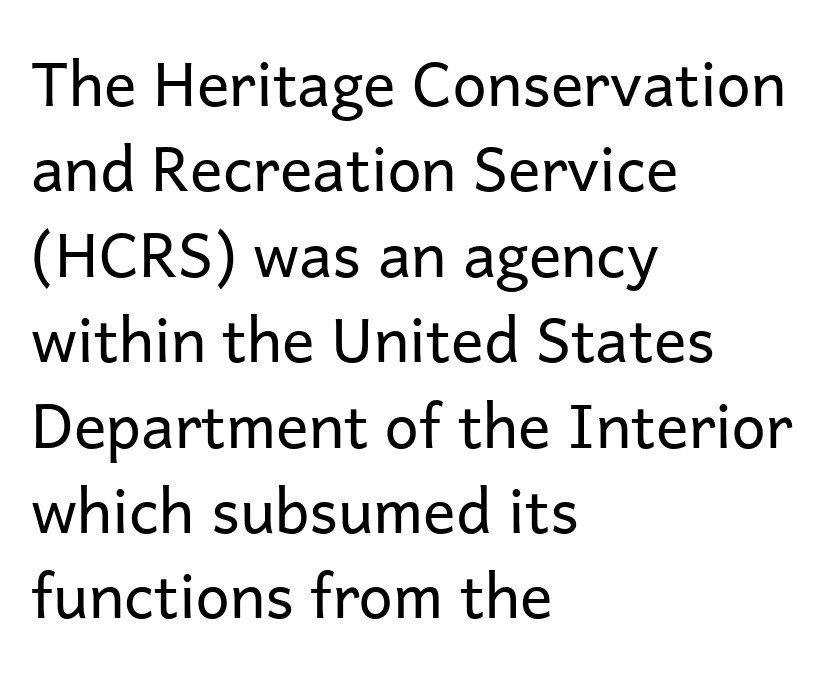
The image shows 61 px regular-weight sans-serif type, upright; set left-aligned, normal line spacing (1.4x), normal letter spacing, not underlined; low stroke contrast and a medium x-height.
